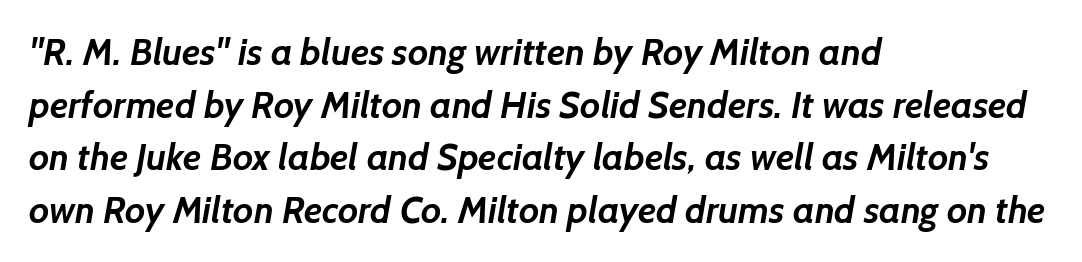
Honestly, there is no underline to notice here at all. Leading: standard. On the weight axis this lands at bold, roughly 700. You could not count columns in this text — the font is proportionally spaced. Compared with typical body copy, the letter spacing here is the same.
